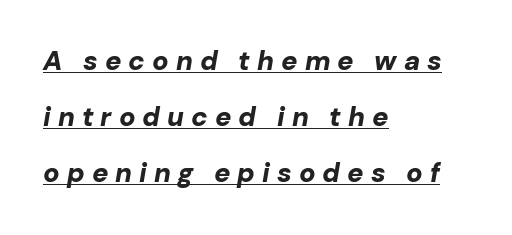
Q: Is the text bold? A: Yes.
Q: Is the text italic (slanted)? A: Yes, it leans right by about 10 degrees.
Q: Is the text underlined? A: Yes.
Q: How is the paragraph aligned? A: Left-aligned.
Q: Is the spacing between letters normal or unusually wide? A: Unusually wide.
Q: Is the spacing between lines tight, normal or loose? A: Loose.
